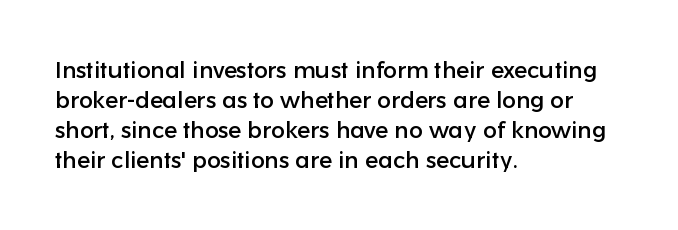
Q: Is the text italic (slanted)? A: No, it is upright.
Q: Is the text underlined? A: No.
Q: How is the paragraph aligned? A: Left-aligned.
Q: Is the spacing between letters normal or unusually wide? A: Normal.
Q: Is the spacing between lines tight, normal or loose? A: Normal.
